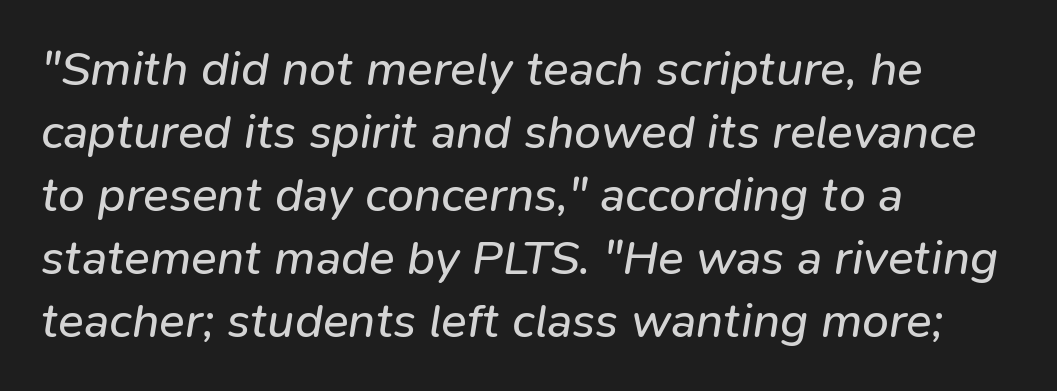
Letters have the restrained weight of plain body copy at most. Left-aligned paragraph, ragged on the right. Underlining? Definitely not there. In terms of leading, this rendering sits right in the middle. A typesetter would call this proportional, since set widths differ per character. Does extra space separate the letters? No, they use regular spacing.
